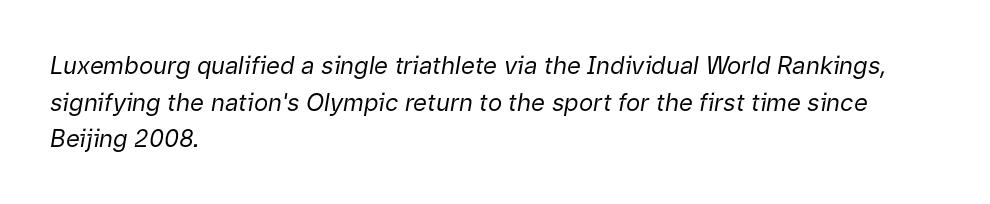
Q: Is the text bold? A: No.
Q: Is the text italic (slanted)? A: Yes, it leans right by about 9 degrees.
Q: Is the text underlined? A: No.
Q: How is the paragraph aligned? A: Left-aligned.
Q: Is the spacing between letters normal or unusually wide? A: Normal.
Q: Is the spacing between lines tight, normal or loose? A: Normal.
